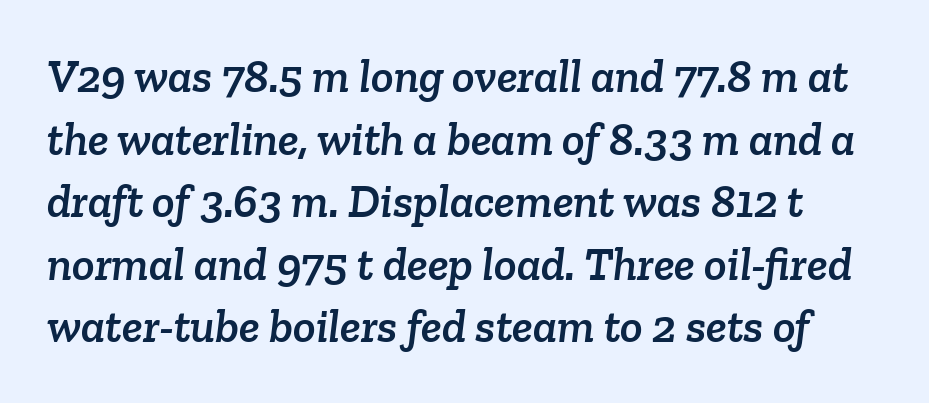
Q: Is the typeface a serif or a sans-serif typeface? A: Serif.
Q: Is the text underlined? A: No.
Q: Is the spacing between letters normal or unusually wide? A: Normal.
Q: Is the spacing between lines tight, normal or loose? A: Normal.
Q: Width (condensed, normal, or wide)? A: Normal.
Q: Stroke contrast? A: Low.
Q: x-height? A: Medium.
Q: Monospaced? A: No.
